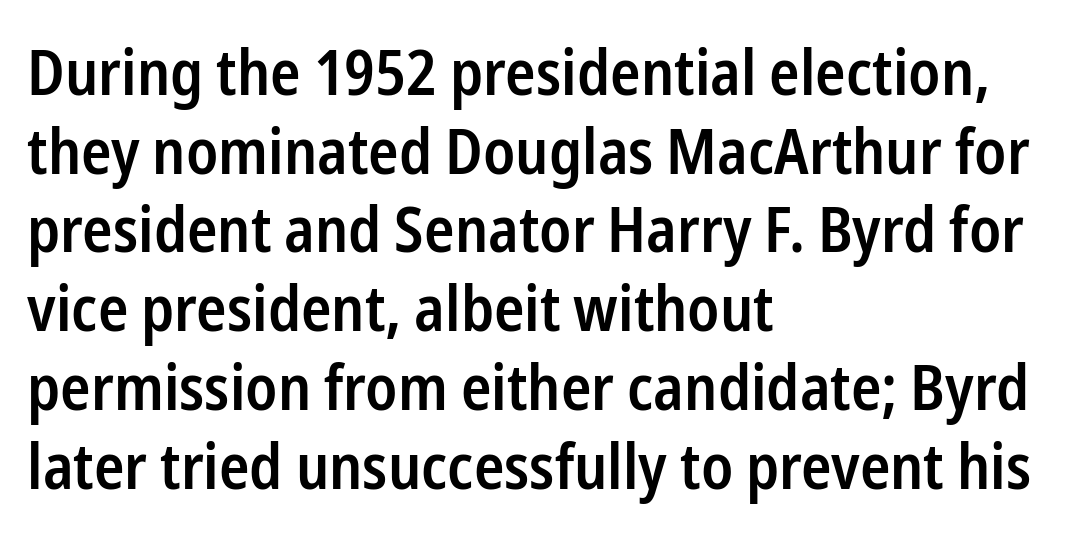
Q: Is the text bold? A: Semi-bold.
Q: Is the text italic (slanted)? A: No, it is upright.
Q: Is the typeface a serif or a sans-serif typeface? A: Sans-serif.
Q: Is the text underlined? A: No.
Q: How is the paragraph aligned? A: Left-aligned.
Q: Is the spacing between letters normal or unusually wide? A: Normal.
Q: Is the spacing between lines tight, normal or loose? A: Normal.
Q: Width (condensed, normal, or wide)? A: Condensed.
Q: Stroke contrast? A: Low.
Q: x-height? A: Medium.
Q: Monospaced? A: No.
